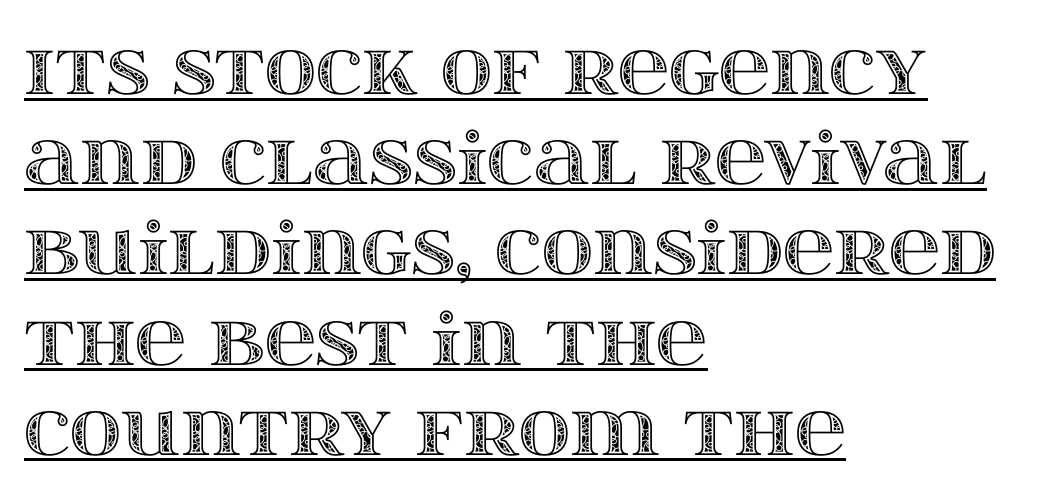
{"italic": "no", "width": "wide", "x_height": "large", "monospaced": "no", "underline": "yes", "align": "left", "line_spacing": "normal", "line_spacing_ratio": 1.27, "letter_spacing": "normal", "letter_spacing_em": 0.0, "glyph_px": 71}
